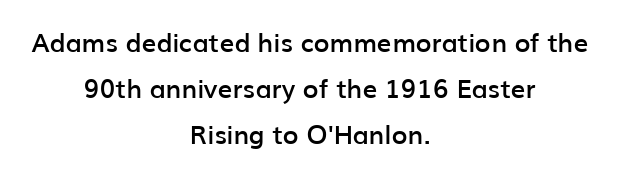
These lines stack symmetrically, like a column narrowing and widening about its center. Beneath every word, the page is bare. Each glyph is drawn with semibold strokes, heavier than normal yet not fully bold. The specimen reads as upright at a glance. Words appear dense and cohesive because spacing is normal.
